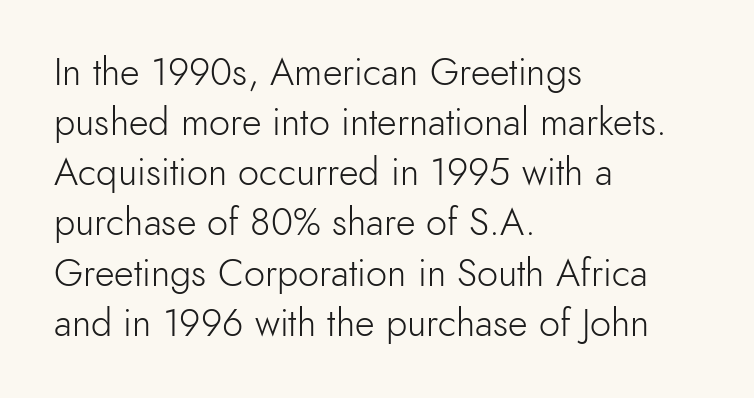
Q: Is the text bold? A: No.
Q: Is the text italic (slanted)? A: No, it is upright.
Q: Is the typeface a serif or a sans-serif typeface? A: Sans-serif.
Q: Is the text underlined? A: No.
Q: How is the paragraph aligned? A: Left-aligned.
Q: Is the spacing between letters normal or unusually wide? A: Normal.
Q: Is the spacing between lines tight, normal or loose? A: Normal.
Q: Width (condensed, normal, or wide)? A: Normal.
Q: x-height? A: Small.
Q: Monospaced? A: No.
